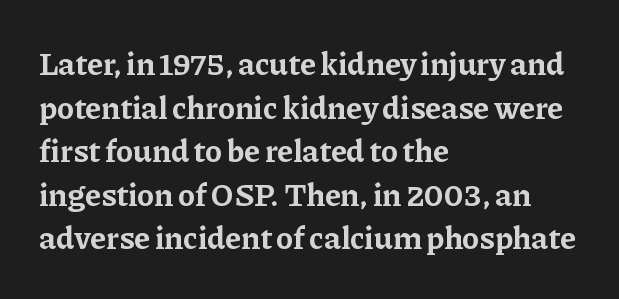
Do the characters align in a grid? No, the font is proportional. A serif font was chosen for this passage. The passage shown is not underscored anywhere. This is heavy type, rendered in bold. Glyph-to-glyph distance matches everyday printed text. Interline gaps are of average width in this sample.
